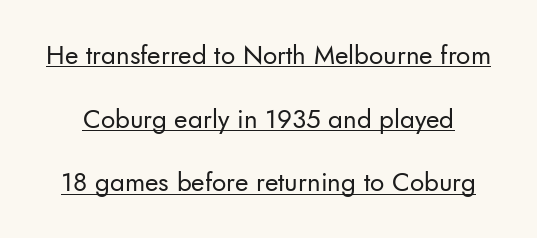
Ordinary non-slanted type is in use. Widely set lines give the paragraph a tall, airy silhouette. In designer terms, the underline attribute is active on this setting. This sample uses plain, unmodified letter spacing. Weight: not bold — regular or lighter.
